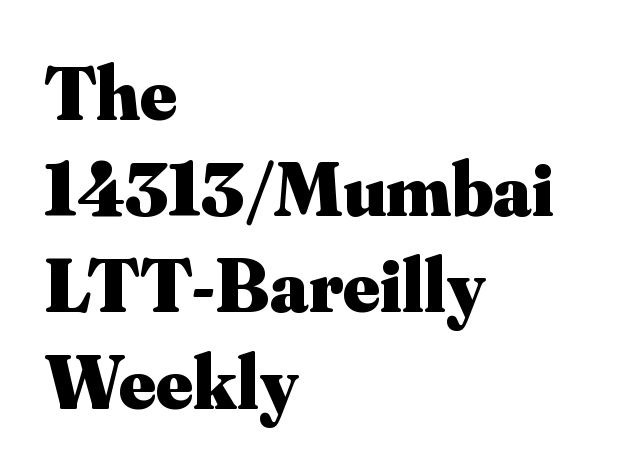
Q: Is the text bold? A: Yes.
Q: Is the text italic (slanted)? A: No, it is upright.
Q: Is the typeface a serif or a sans-serif typeface? A: Serif.
Q: Is the text underlined? A: No.
Q: How is the paragraph aligned? A: Left-aligned.
Q: Is the spacing between letters normal or unusually wide? A: Normal.
Q: Is the spacing between lines tight, normal or loose? A: Normal.
Q: Width (condensed, normal, or wide)? A: Normal.
Q: Stroke contrast? A: Medium.
Q: x-height? A: Small.
Q: Monospaced? A: No.
